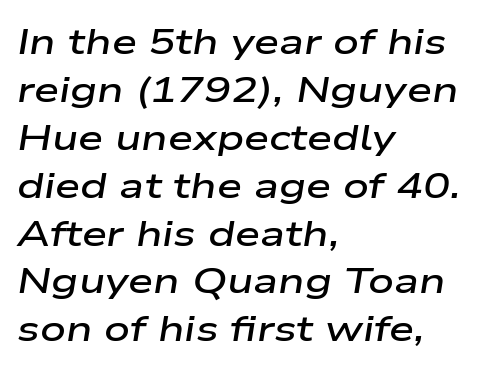
The image shows 36 px semibold, wide type, italic (leaning right); set left-aligned, normal line spacing (1.33x), normal letter spacing, not underlined; low stroke contrast and a medium x-height.
